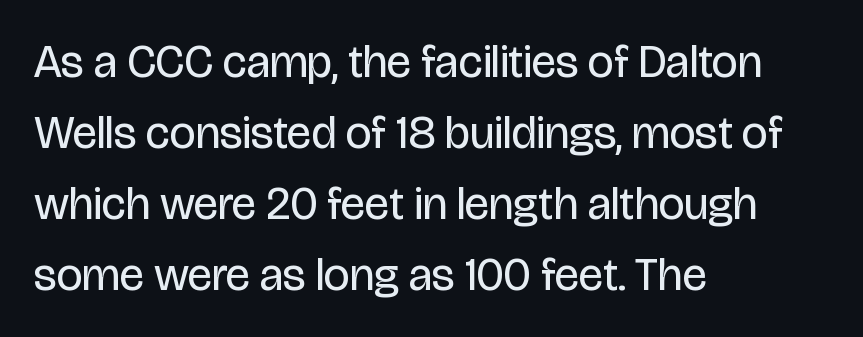
Q: Is the text bold? A: No.
Q: Is the text italic (slanted)? A: No, it is upright.
Q: Is the typeface a serif or a sans-serif typeface? A: Sans-serif.
Q: Is the text underlined? A: No.
Q: How is the paragraph aligned? A: Left-aligned.
Q: Is the spacing between letters normal or unusually wide? A: Normal.
Q: Is the spacing between lines tight, normal or loose? A: Normal.
Q: Width (condensed, normal, or wide)? A: Condensed.
Q: Stroke contrast? A: Low.
Q: x-height? A: Large.
Q: Monospaced? A: No.
